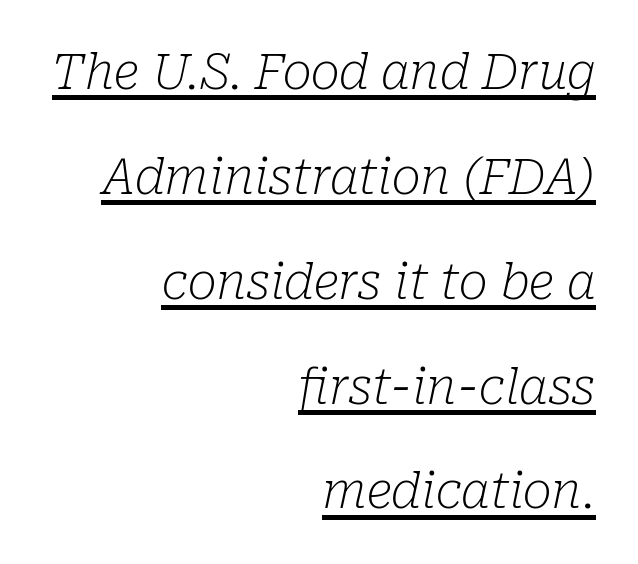
Q: Is the text bold? A: No.
Q: Is the text italic (slanted)? A: Yes, it leans right by about 10 degrees.
Q: Is the typeface a serif or a sans-serif typeface? A: Serif.
Q: Is the text underlined? A: Yes.
Q: How is the paragraph aligned? A: Right-aligned.
Q: Is the spacing between letters normal or unusually wide? A: Normal.
Q: Is the spacing between lines tight, normal or loose? A: Loose.
Q: Width (condensed, normal, or wide)? A: Normal.
Q: Stroke contrast? A: Low.
Q: x-height? A: Medium.
Q: Monospaced? A: No.
